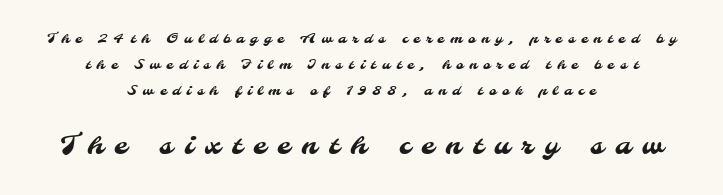
Q: Is the text underlined? A: No.
Q: How is the paragraph aligned? A: Centered.
Q: Is the spacing between letters normal or unusually wide? A: Unusually wide.
Q: Which block of text is set in a larger size, the first (top) or the second (bottom)? A: The second (bottom) one.
